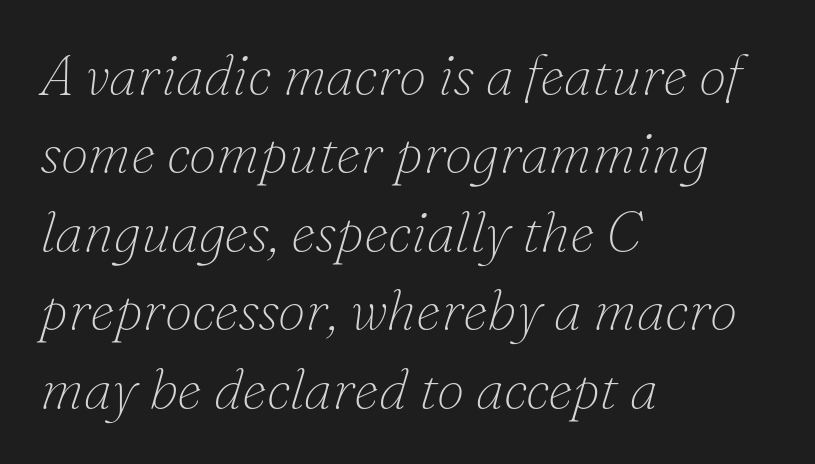
The strip under each line holds only bare page. The line-height multiplier appears to be the usual default. Check where the strokes stop: tiny serifs finish them off. Is this a fixed-width face? No — the glyphs have proportional, varying widths.
